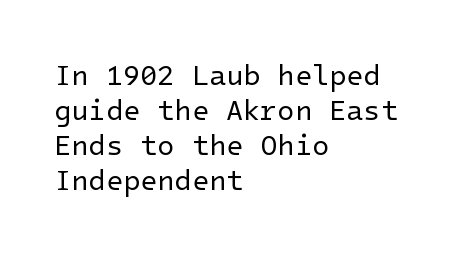
{"serif": "no", "italic": "no", "bold": "no", "weight": "regular", "width": "normal", "stroke_contrast": "low", "x_height": "medium", "underline": "no", "align": "left", "line_spacing": "normal", "line_spacing_ratio": 1.25, "letter_spacing": "normal", "letter_spacing_em": 0.0, "glyph_px": 28}
